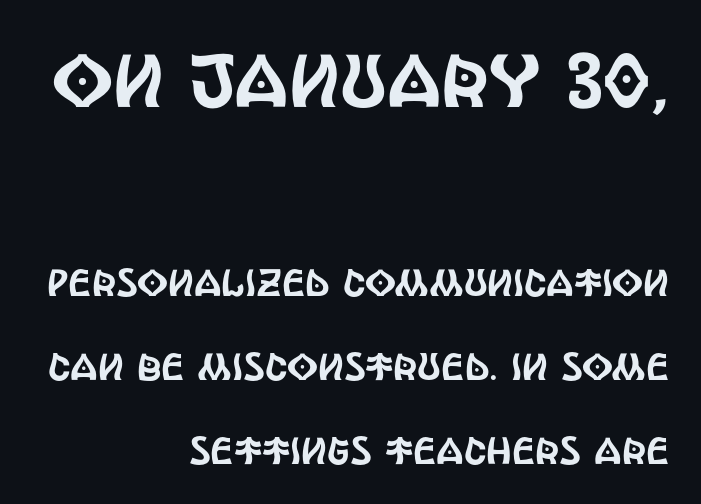
{"serif": "no", "italic": "no", "width": "condensed", "x_height": "large", "monospaced": "no", "underline": "no", "align": "right", "line_spacing": "loose", "line_spacing_ratio": 2.21, "letter_spacing": "normal", "letter_spacing_em": 0.0, "larger_block": "first", "size_ratio": 1.97, "glyph_px": 75}
